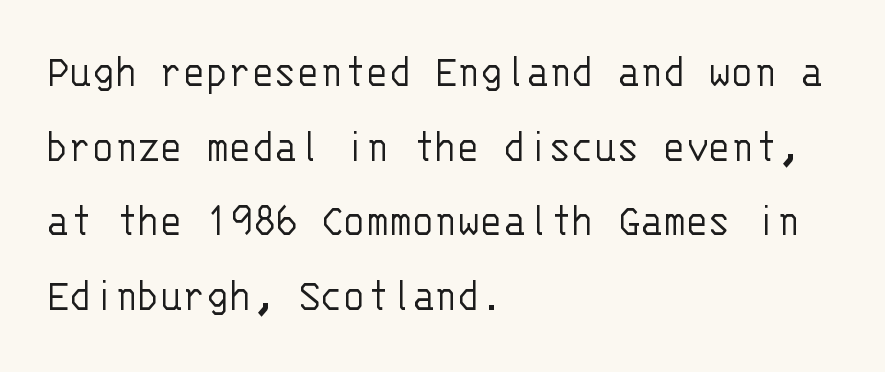
The image shows 47 px light sans-serif type, upright, monospaced; set left-aligned, normal line spacing (1.59x), normal letter spacing, not underlined; low stroke contrast and a large x-height.
